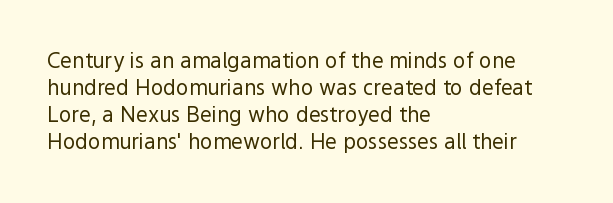
The passage shown is not underscored anywhere. Summary of vertical rhythm: regular, with standard interline spacing. The rag falls on the right side of this text block. Notice how the stems are strictly vertical — no italics here. Vertical stems look standard width or narrower in stroke.
